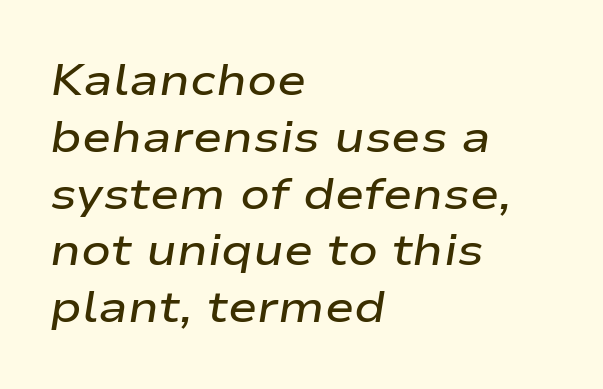
Reading down the block, your eye returns to a fixed left position each line. Tracking here is standard; glyphs follow each other at the usual distance. Every character sits at an angle, as italics do. Each letter keeps its own natural width here, so spacing adapts to shape.
